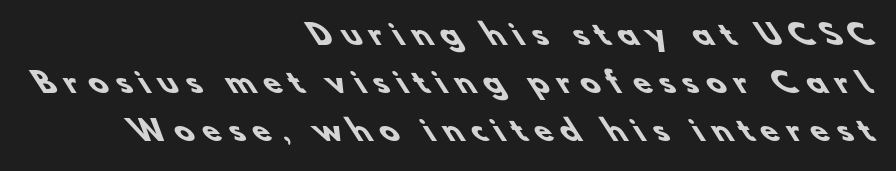
{"serif": "no", "bold": "yes", "weight": "heavy", "width": "normal", "stroke_contrast": "low", "x_height": "small", "monospaced": "no", "underline": "no", "align": "right", "line_spacing_ratio": 1.72, "letter_spacing": "wide", "letter_spacing_em": 0.34, "glyph_px": 28}
